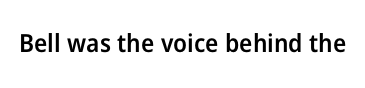
Q: Is the text bold? A: Semi-bold.
Q: Is the text italic (slanted)? A: No, it is upright.
Q: Is the text underlined? A: No.
Q: Is the spacing between letters normal or unusually wide? A: Normal.
